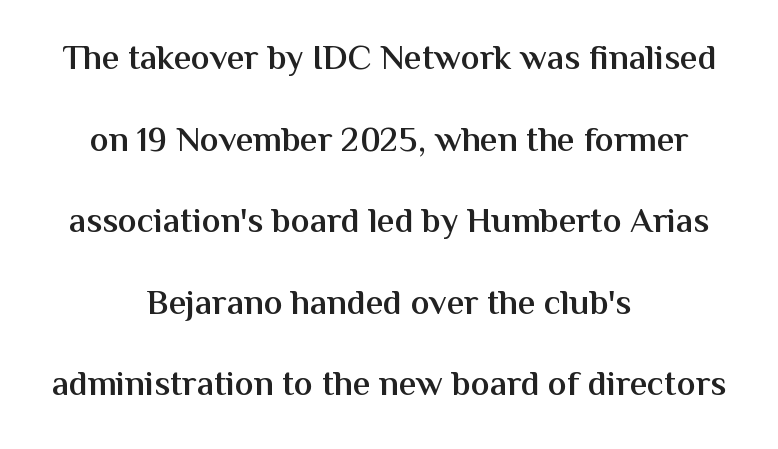
Q: Is the text bold? A: Semi-bold.
Q: Is the text italic (slanted)? A: No, it is upright.
Q: Is the typeface a serif or a sans-serif typeface? A: Sans-serif.
Q: Is the text underlined? A: No.
Q: How is the paragraph aligned? A: Centered.
Q: Is the spacing between letters normal or unusually wide? A: Normal.
Q: Is the spacing between lines tight, normal or loose? A: Loose.
Q: Width (condensed, normal, or wide)? A: Normal.
Q: Stroke contrast? A: Medium.
Q: x-height? A: Medium.
Q: Monospaced? A: No.
